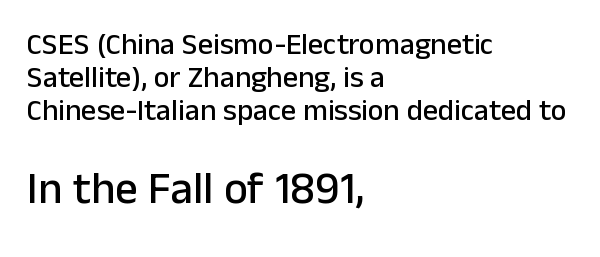
Q: Is the text italic (slanted)? A: No, it is upright.
Q: Is the typeface a serif or a sans-serif typeface? A: Sans-serif.
Q: Is the text underlined? A: No.
Q: How is the paragraph aligned? A: Left-aligned.
Q: Is the spacing between letters normal or unusually wide? A: Normal.
Q: Is the spacing between lines tight, normal or loose? A: Tight.
Q: Which block of text is set in a larger size, the first (top) or the second (bottom)? A: The second (bottom) one.
Q: Width (condensed, normal, or wide)? A: Normal.
Q: Stroke contrast? A: Low.
Q: x-height? A: Medium.
Q: Monospaced? A: No.
